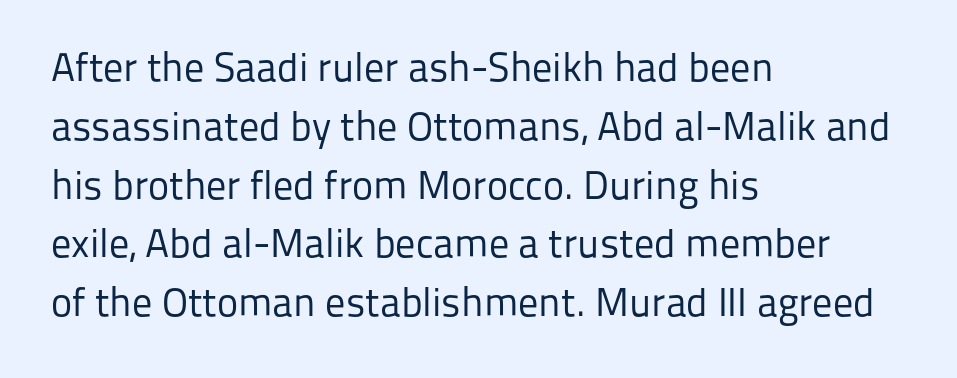
Q: Is the text bold? A: No.
Q: Is the text italic (slanted)? A: No, it is upright.
Q: Is the typeface a serif or a sans-serif typeface? A: Sans-serif.
Q: Is the text underlined? A: No.
Q: How is the paragraph aligned? A: Left-aligned.
Q: Is the spacing between letters normal or unusually wide? A: Normal.
Q: Is the spacing between lines tight, normal or loose? A: Normal.
Q: Width (condensed, normal, or wide)? A: Normal.
Q: Stroke contrast? A: Low.
Q: x-height? A: Medium.
Q: Monospaced? A: No.
